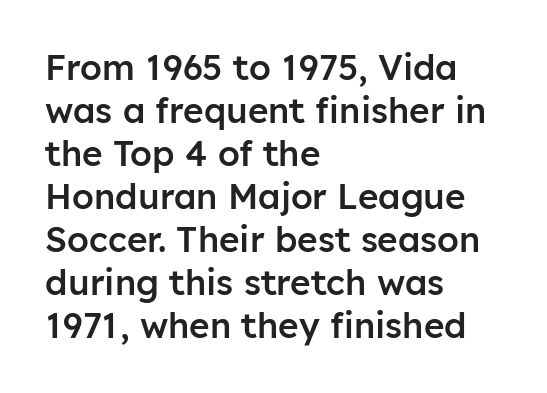
{"serif": "no", "italic": "no", "bold": "semi", "weight": "semibold", "width": "normal", "stroke_contrast": "low", "x_height": "medium", "monospaced": "no", "underline": "no", "align": "left", "line_spacing_ratio": 1.23, "letter_spacing": "normal", "letter_spacing_em": 0.0, "glyph_px": 35}
